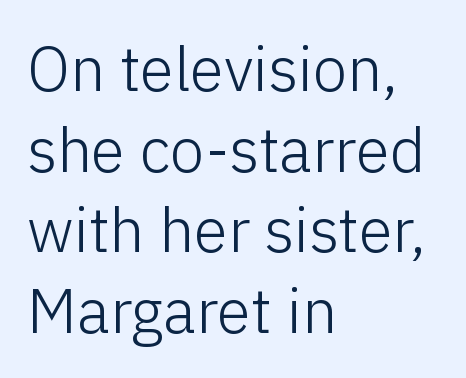
Q: Is the text bold? A: No.
Q: Is the text italic (slanted)? A: No, it is upright.
Q: Is the typeface a serif or a sans-serif typeface? A: Sans-serif.
Q: Is the text underlined? A: No.
Q: How is the paragraph aligned? A: Left-aligned.
Q: Is the spacing between letters normal or unusually wide? A: Normal.
Q: Is the spacing between lines tight, normal or loose? A: Normal.
Q: Width (condensed, normal, or wide)? A: Normal.
Q: Stroke contrast? A: Low.
Q: x-height? A: Medium.
Q: Monospaced? A: No.
